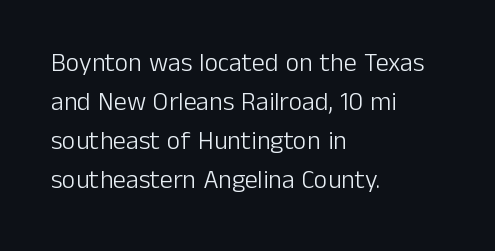
Each new line begins a customary step beneath the previous one. Students, note that the glyphs here touch the page at normal intervals. Letters rest on an invisible, unmarked baseline. Posture: upright roman.
